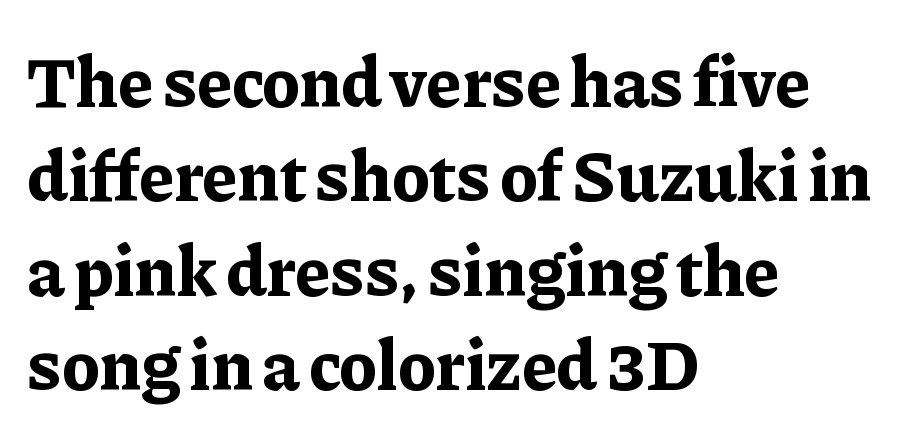
{"serif": "yes", "italic": "no", "bold": "yes", "weight": "bold", "width": "normal", "stroke_contrast": "low", "x_height": "medium", "monospaced": "no", "underline": "no", "align": "left", "line_spacing": "normal", "line_spacing_ratio": 1.31, "letter_spacing": "normal", "letter_spacing_em": 0.0, "glyph_px": 72}
